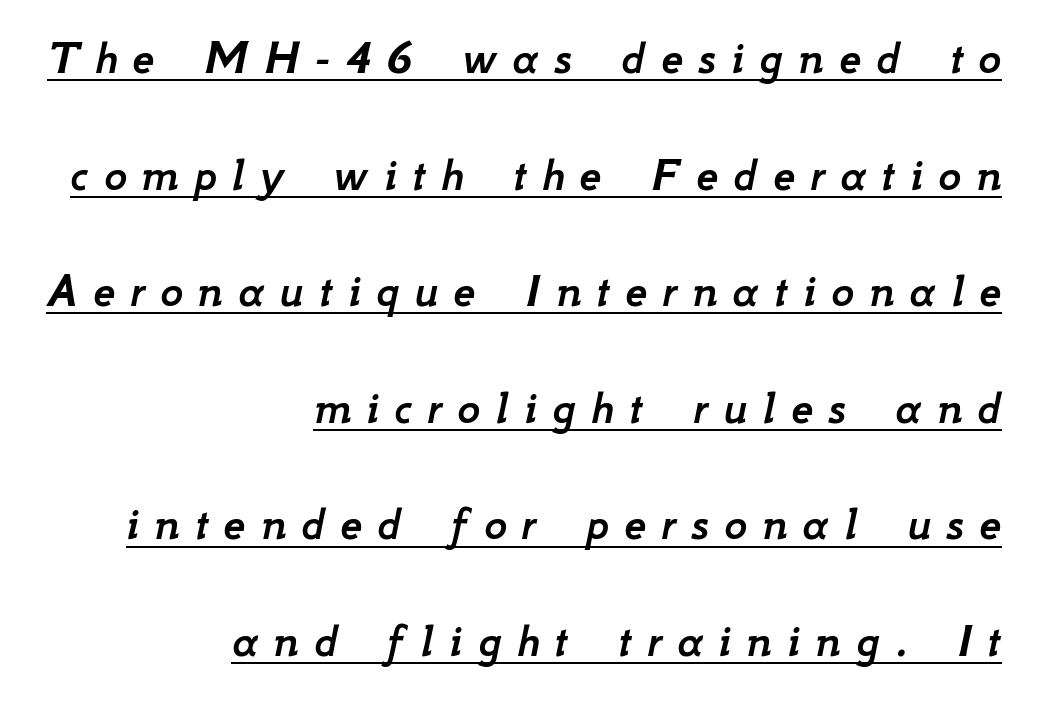
Substantial extra tracking has been applied to these lines. You could not count columns in this text — the font is proportionally spaced. The typesetter has applied underlining to the passage shown. Teacher's note: observe the even right margin — that is flush-right alignment.
